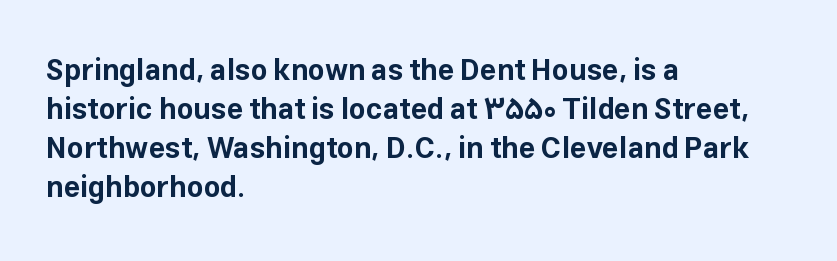
The image shows 29 px bold sans-serif type, upright; set left-aligned, normal line spacing (1.35x), normal letter spacing, not underlined; low stroke contrast and a medium x-height.
